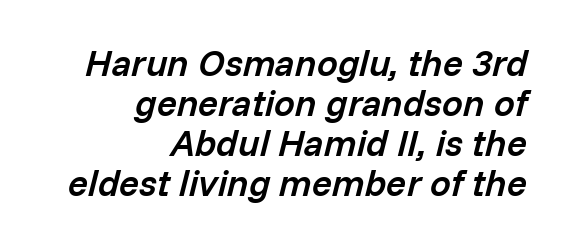
Q: Is the text bold? A: Semi-bold.
Q: Is the text italic (slanted)? A: Yes, it leans right by about 14 degrees.
Q: Is the text underlined? A: No.
Q: How is the paragraph aligned? A: Right-aligned.
Q: Is the spacing between letters normal or unusually wide? A: Normal.
Q: Is the spacing between lines tight, normal or loose? A: Tight.
Q: Width (condensed, normal, or wide)? A: Normal.
Q: Stroke contrast? A: Low.
Q: x-height? A: Medium.
Q: Monospaced? A: No.
